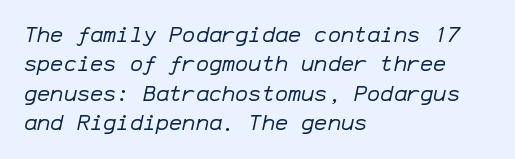
Q: Is the text bold? A: No.
Q: Is the text italic (slanted)? A: Yes, it leans right by about 12 degrees.
Q: Is the text underlined? A: No.
Q: How is the paragraph aligned? A: Left-aligned.
Q: Is the spacing between letters normal or unusually wide? A: Normal.
Q: Is the spacing between lines tight, normal or loose? A: Normal.
